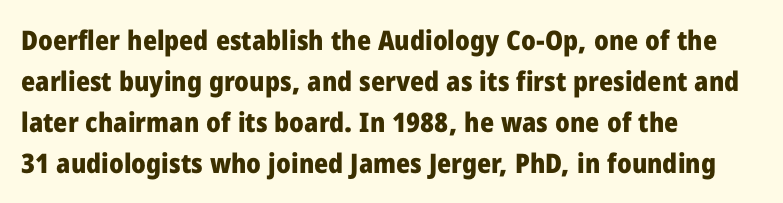
Q: Is the text bold? A: Yes.
Q: Is the text italic (slanted)? A: No, it is upright.
Q: Is the text underlined? A: No.
Q: How is the paragraph aligned? A: Left-aligned.
Q: Is the spacing between letters normal or unusually wide? A: Normal.
Q: Is the spacing between lines tight, normal or loose? A: Normal.
